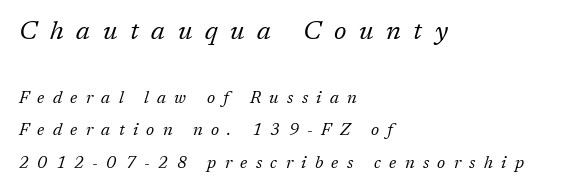
Q: Is the text bold? A: No.
Q: Is the text italic (slanted)? A: Yes, it leans right by about 17 degrees.
Q: Is the text underlined? A: No.
Q: How is the paragraph aligned? A: Left-aligned.
Q: Is the spacing between letters normal or unusually wide? A: Unusually wide.
Q: Is the spacing between lines tight, normal or loose? A: Loose.
Q: Which block of text is set in a larger size, the first (top) or the second (bottom)? A: The first (top) one.
